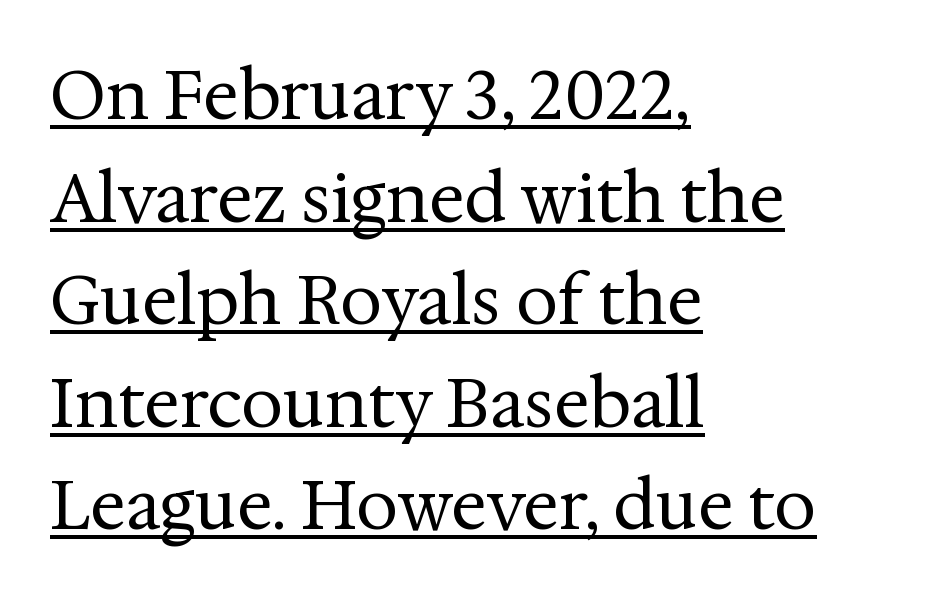
A light-to-regular cut is what we see here. Tall strokes in this sample are plumb rather than angled. The passage shown is typed in a proportional face where columns would drift. Line starts are locked; line ends wander. Baseline-to-baseline distance is the conventional proportion of letter height. The letters carry serifs — small finishing strokes at the ends of their stems.
